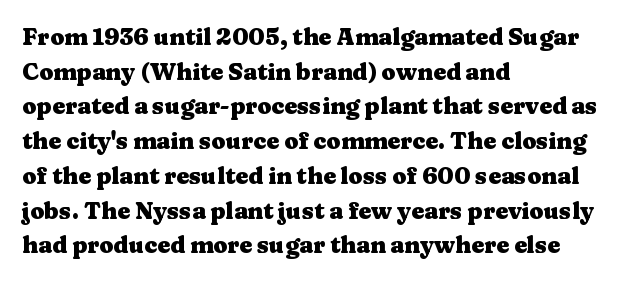
Every stem runs plumb, perpendicular to the baseline. The typesetting leans heavy: a genuine bold. Anything drawn beneath the words? Only blank space. The paragraph shown leans on its left margin. In terms of letterspacing, this is plain default setting. The space between consecutive lines is moderate.
